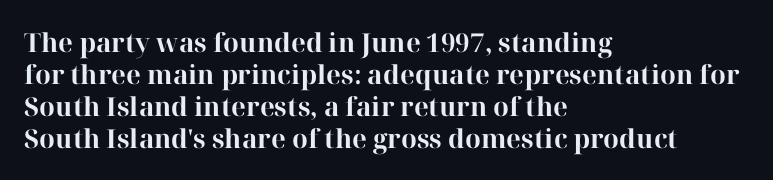
{"italic": "no", "bold": "yes", "underline": "no", "align": "left", "line_spacing_ratio": 1.23, "letter_spacing": "normal", "letter_spacing_em": 0.0, "glyph_px": 26}
